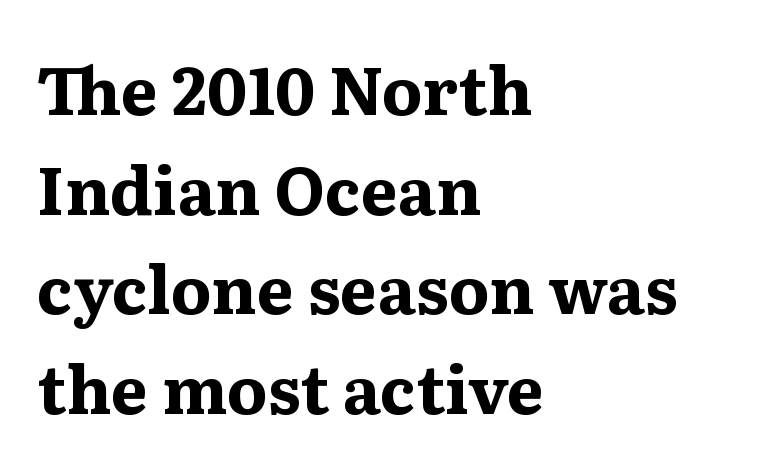
{"serif": "yes", "italic": "no", "bold": "yes", "weight": "bold", "width": "wide", "stroke_contrast": "medium", "x_height": "medium", "monospaced": "no", "underline": "no", "align": "left", "line_spacing": "normal", "line_spacing_ratio": 1.51, "letter_spacing": "normal", "letter_spacing_em": 0.0, "glyph_px": 66}
